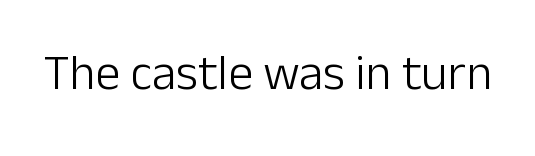
The image shows 50 px light sans-serif type, upright; set normal letter spacing, not underlined; low stroke contrast and a medium x-height.
